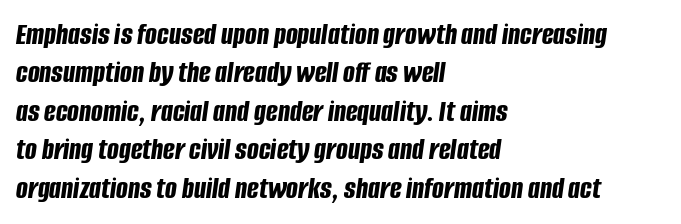
The image shows 31 px bold, condensed type, italic (leaning right); set left-aligned, line spacing 1.24x, normal letter spacing, not underlined; low stroke contrast and a large x-height.
